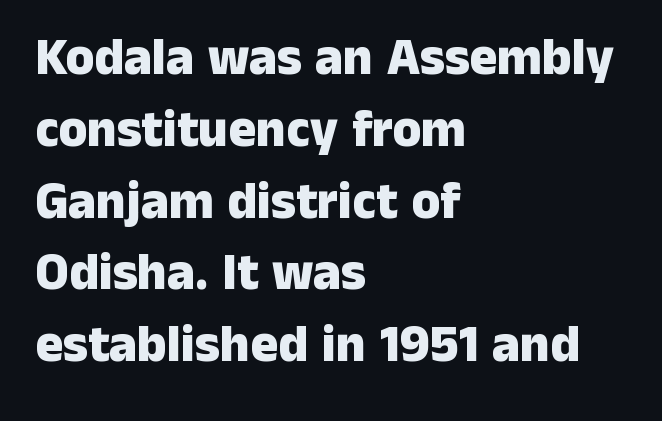
The image shows 52 px heavy sans-serif type, upright; set left-aligned, normal line spacing (1.38x), normal letter spacing, not underlined; low stroke contrast and a medium x-height.
